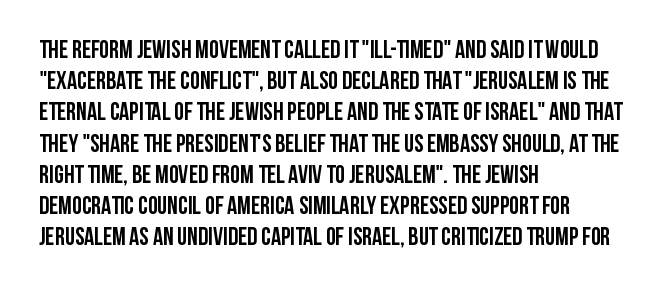
Q: Is the text bold? A: Yes.
Q: Is the text italic (slanted)? A: No, it is upright.
Q: Is the text underlined? A: No.
Q: How is the paragraph aligned? A: Left-aligned.
Q: Is the spacing between letters normal or unusually wide? A: Normal.
Q: Is the spacing between lines tight, normal or loose? A: Normal.
